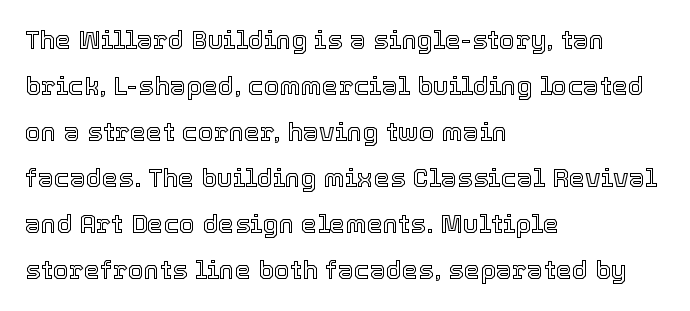
Q: Is the text italic (slanted)? A: No, it is upright.
Q: Is the text underlined? A: No.
Q: How is the paragraph aligned? A: Left-aligned.
Q: Is the spacing between letters normal or unusually wide? A: Normal.
